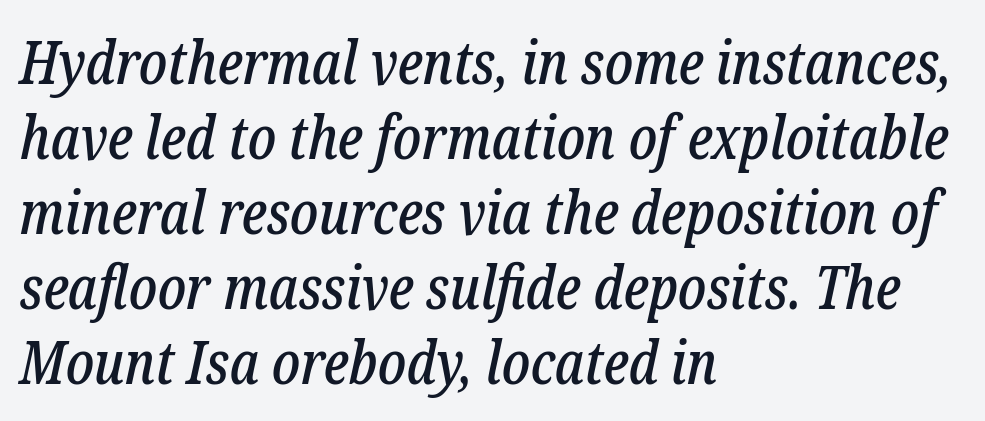
A serif font was chosen for this passage. Is the letter spacing exaggerated? No — it looks like the ordinary default. Observe the lean: these are italic letterforms. The line-height multiplier appears to be the usual default. The passage is arranged the way most books set body copy — flush left. The passage shown is typed in a proportional face where columns would drift.
